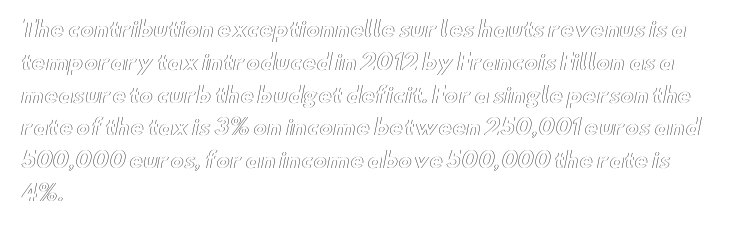
Whoever set this chose a conventional vertical rhythm. Only glyphs here, with clear space below each row. The horizontal fit of the characters is conventional and even. Notice how the passage keeps a crisp vertical edge on the left only.
